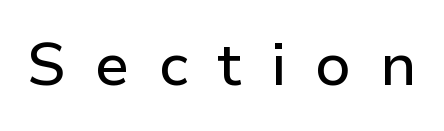
Q: Is the text italic (slanted)? A: No, it is upright.
Q: Is the typeface a serif or a sans-serif typeface? A: Sans-serif.
Q: Is the text underlined? A: No.
Q: Is the spacing between letters normal or unusually wide? A: Unusually wide.
Q: Width (condensed, normal, or wide)? A: Normal.
Q: Stroke contrast? A: Low.
Q: x-height? A: Medium.
Q: Monospaced? A: No.
